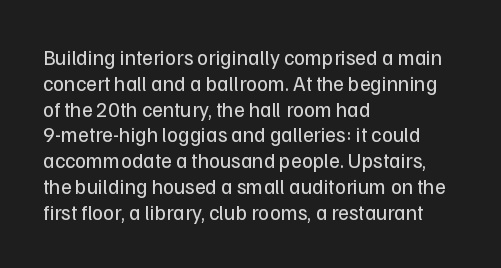
The image shows 21 px text type, upright; set left-aligned, line spacing 1.23x, normal letter spacing, not underlined.
